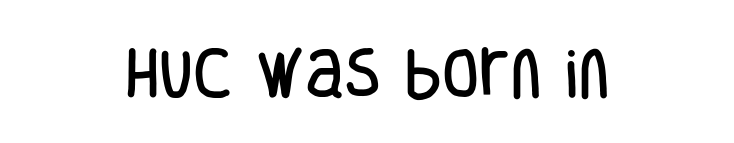
Q: Is the text italic (slanted)? A: No, it is upright.
Q: Is the typeface a serif or a sans-serif typeface? A: Sans-serif.
Q: Is the text underlined? A: No.
Q: How is the paragraph aligned? A: Centered.
Q: Is the spacing between letters normal or unusually wide? A: Normal.
Q: Width (condensed, normal, or wide)? A: Condensed.
Q: Stroke contrast? A: Low.
Q: x-height? A: Large.
Q: Monospaced? A: No.
